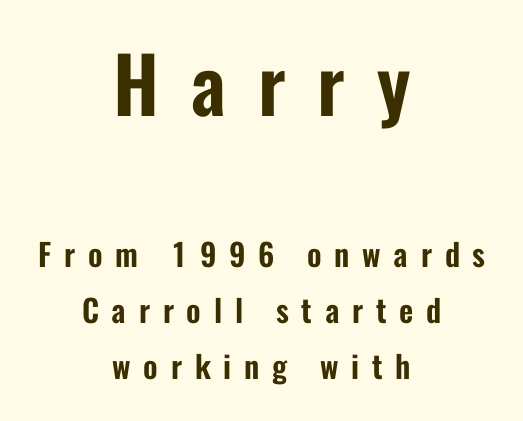
Q: Is the text italic (slanted)? A: No, it is upright.
Q: Is the typeface a serif or a sans-serif typeface? A: Sans-serif.
Q: Is the text underlined? A: No.
Q: How is the paragraph aligned? A: Centered.
Q: Is the spacing between letters normal or unusually wide? A: Unusually wide.
Q: Which block of text is set in a larger size, the first (top) or the second (bottom)? A: The first (top) one.
Q: Width (condensed, normal, or wide)? A: Condensed.
Q: Stroke contrast? A: Low.
Q: x-height? A: Medium.
Q: Monospaced? A: No.
